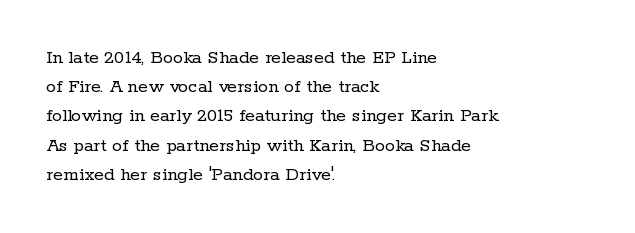
The image shows 20 px text type, upright; set left-aligned, normal line spacing (1.46x), normal letter spacing, not underlined.
